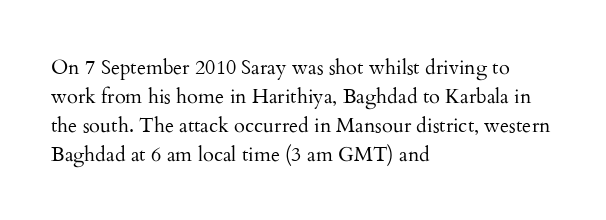
Beneath every word, the page is bare. Stems here are at most as thick as an everyday book face. When letters stand straight like this, we call the style roman or upright. This rendering leaves character spacing at its baseline value. The rendering uses a moderate line-height, typical for paragraphs.
